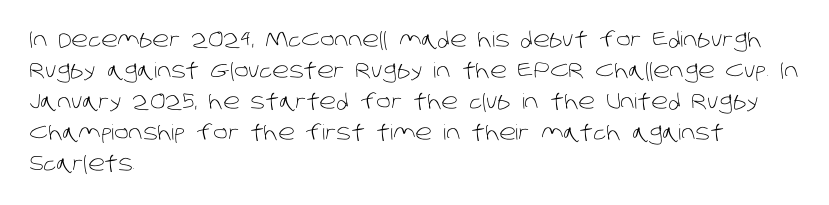
{"bold": "no", "underline": "no", "align": "left", "line_spacing": "normal", "line_spacing_ratio": 1.48, "letter_spacing": "normal", "letter_spacing_em": 0.0, "glyph_px": 21}
